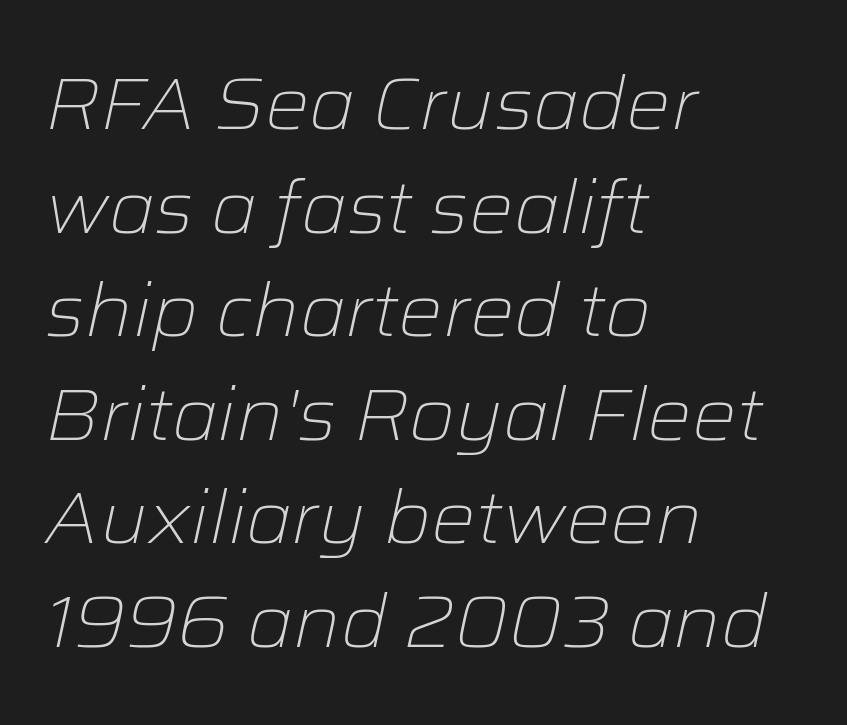
Q: Is the text bold? A: No.
Q: Is the text italic (slanted)? A: Yes, it leans right by about 12 degrees.
Q: Is the text underlined? A: No.
Q: How is the paragraph aligned? A: Left-aligned.
Q: Is the spacing between letters normal or unusually wide? A: Normal.
Q: Is the spacing between lines tight, normal or loose? A: Normal.
Q: Width (condensed, normal, or wide)? A: Normal.
Q: Stroke contrast? A: Low.
Q: x-height? A: Medium.
Q: Monospaced? A: No.
